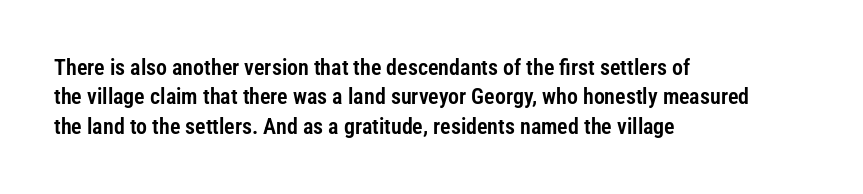
Reading down the block, your eye returns to a fixed left position each line. The type sits square on the baseline with zero lean. The space directly below the letters is spotless. Notice how descenders clear the ascenders below comfortably — that's standard leading. Each word holds together tightly as a unit, with standard inter-letter gaps.
